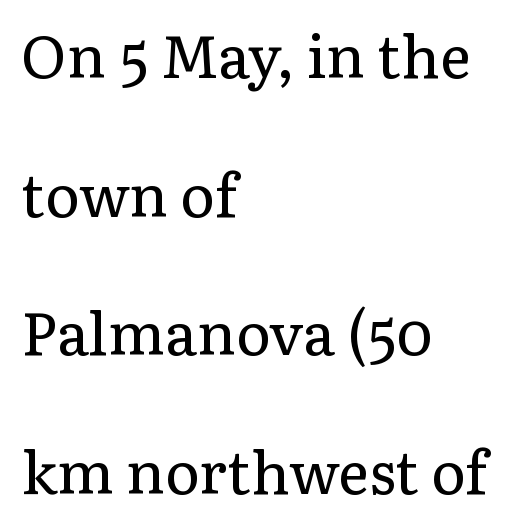
How would I describe the line gaps? Wide and relaxed. Stems here are at most as thick as an everyday book face. This sample has the flowing, uneven cadence of proportional lettering. The letters stand straight up with perfectly vertical stems. Has an underline been added? It has not.
